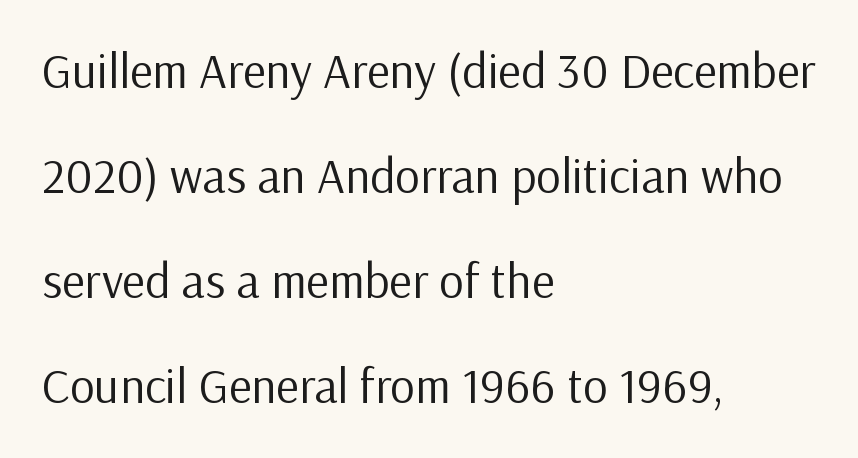
Q: Is the text bold? A: No.
Q: Is the text italic (slanted)? A: No, it is upright.
Q: Is the typeface a serif or a sans-serif typeface? A: Sans-serif.
Q: Is the text underlined? A: No.
Q: How is the paragraph aligned? A: Left-aligned.
Q: Is the spacing between letters normal or unusually wide? A: Normal.
Q: Is the spacing between lines tight, normal or loose? A: Loose.
Q: Width (condensed, normal, or wide)? A: Normal.
Q: Stroke contrast? A: Low.
Q: x-height? A: Medium.
Q: Monospaced? A: No.
